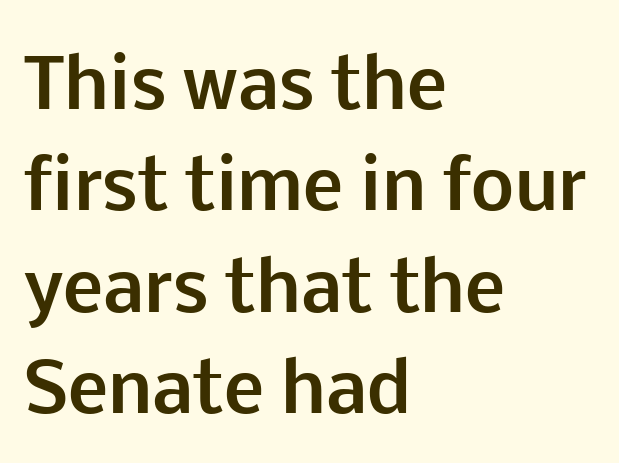
The rows are spaced the way most documents space them. Weight: bold. Letterform terminals end flat and unadorned throughout the passage. Letter spacing: default. The typesetter chose a ragged-right arrangement here.
